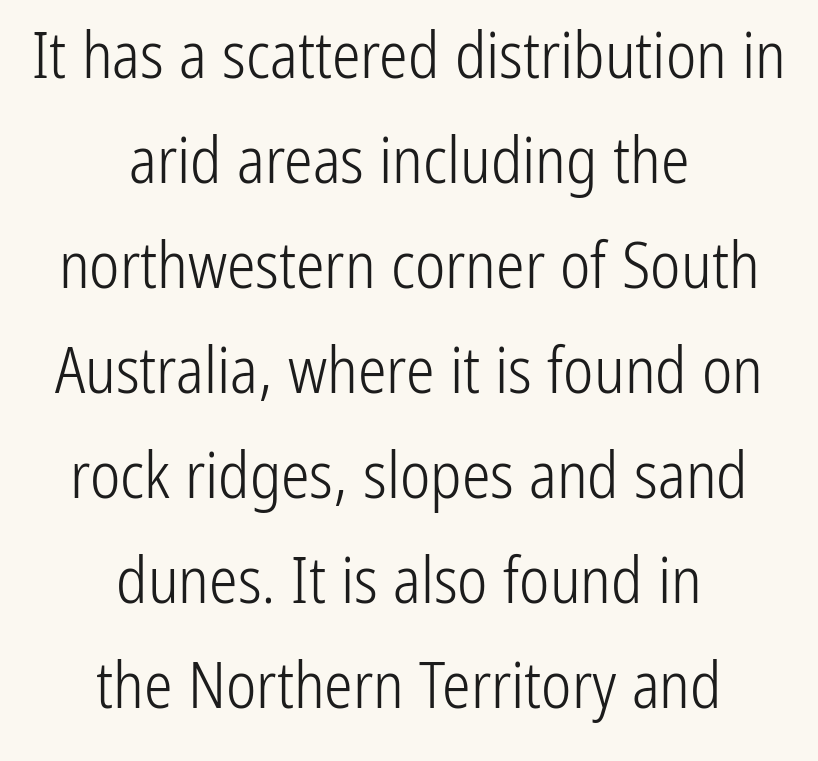
Q: Is the text bold? A: No.
Q: Is the text italic (slanted)? A: No, it is upright.
Q: Is the typeface a serif or a sans-serif typeface? A: Sans-serif.
Q: Is the text underlined? A: No.
Q: How is the paragraph aligned? A: Centered.
Q: Is the spacing between letters normal or unusually wide? A: Normal.
Q: Is the spacing between lines tight, normal or loose? A: Normal.
Q: Width (condensed, normal, or wide)? A: Condensed.
Q: Stroke contrast? A: Low.
Q: x-height? A: Medium.
Q: Monospaced? A: No.
